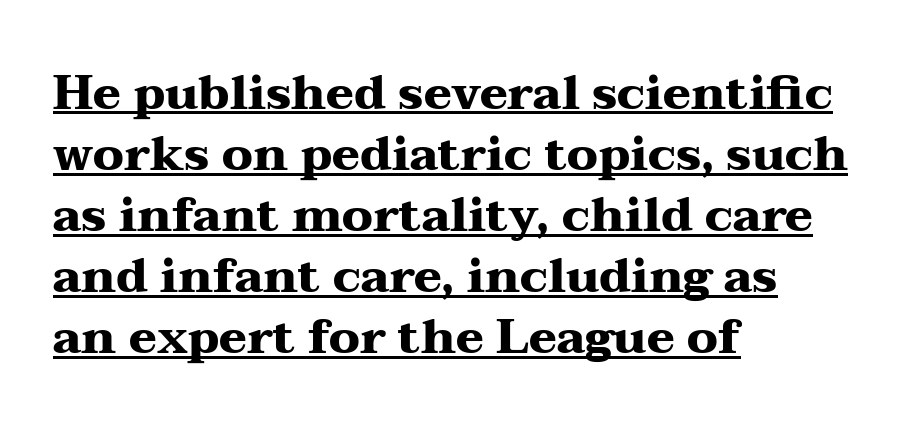
The image shows 47 px heavy, wide serif type, upright; set left-aligned, normal line spacing (1.3x), normal letter spacing, underlined; medium stroke contrast and a medium x-height.
